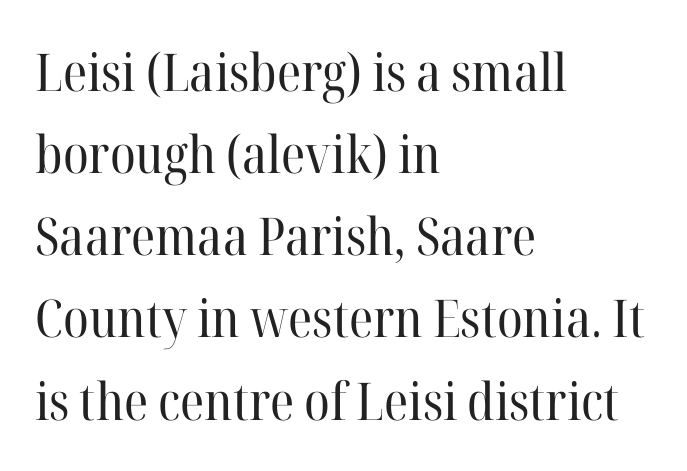
{"serif": "yes", "italic": "no", "bold": "no", "weight": "regular", "width": "normal", "stroke_contrast": "high", "x_height": "medium", "monospaced": "no", "underline": "no", "align": "left", "line_spacing": "normal", "line_spacing_ratio": 1.58, "letter_spacing": "normal", "letter_spacing_em": 0.0, "glyph_px": 52}
